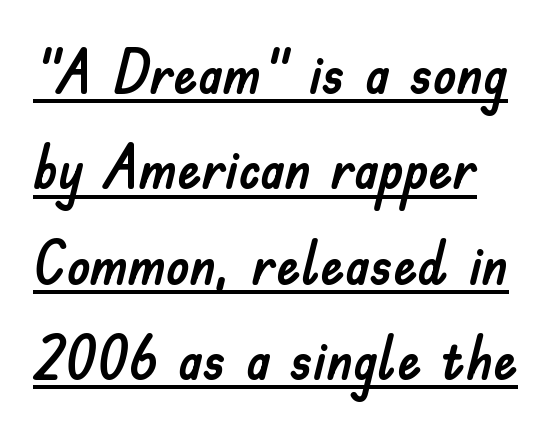
The image shows 60 px sans-serif type; set normal line spacing (1.59x), normal letter spacing, underlined; low stroke contrast and a small x-height.
